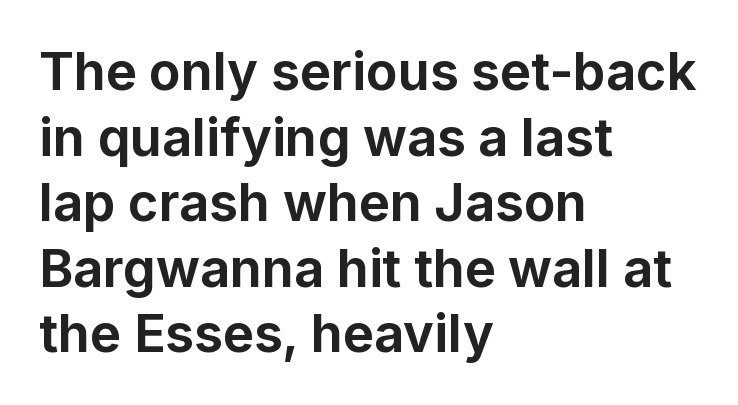
The image shows 52 px bold sans-serif type, upright; set left-aligned, normal line spacing (1.26x), normal letter spacing, not underlined; low stroke contrast and a medium x-height.
